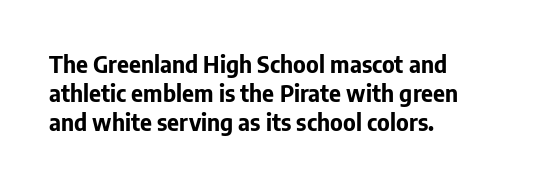
The image shows 23 px bold type, upright; set left-aligned, normal line spacing (1.26x), normal letter spacing, not underlined.
